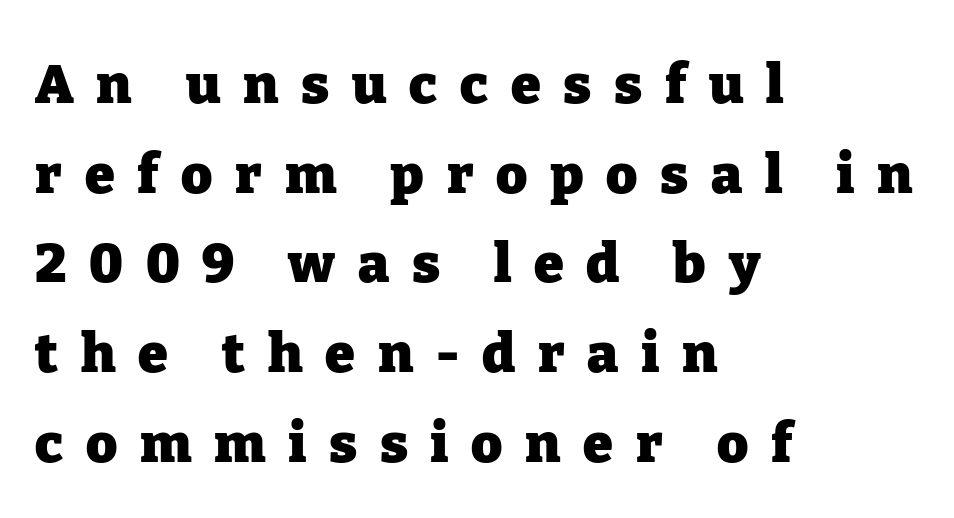
The image shows 54 px heavy serif type, upright; set left-aligned, normal line spacing (1.66x), unusually wide letter spacing (+0.42 em), not underlined; low stroke contrast and a medium x-height.
